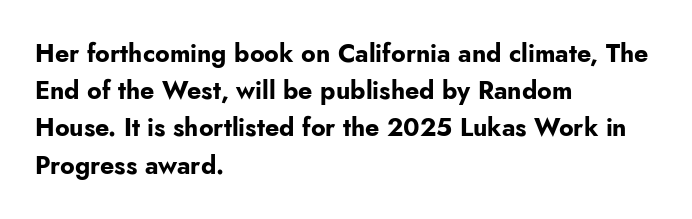
{"italic": "no", "bold": "yes", "underline": "no", "align": "left", "line_spacing": "normal", "line_spacing_ratio": 1.49, "letter_spacing": "normal", "letter_spacing_em": 0.0, "glyph_px": 25}
